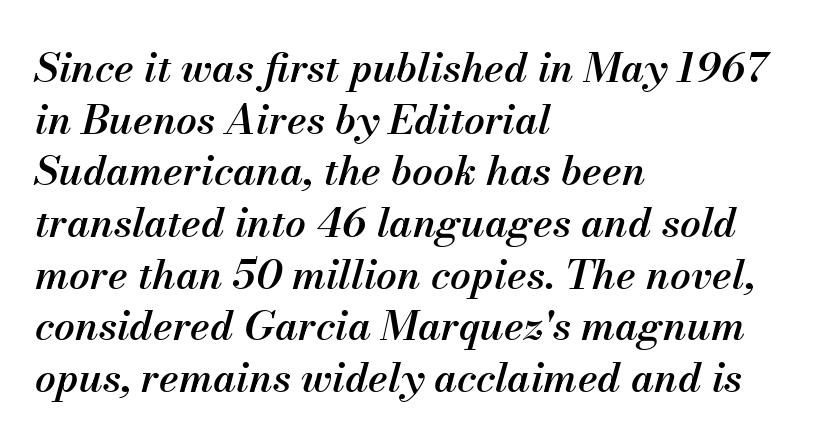
{"italic": "yes", "lean": "right", "slant_degrees": 13, "bold": "semi", "weight": "semibold", "width": "normal", "stroke_contrast": "medium", "x_height": "small", "monospaced": "no", "underline": "no", "align": "left", "line_spacing": "normal", "line_spacing_ratio": 1.26, "letter_spacing": "normal", "letter_spacing_em": 0.0, "glyph_px": 41}
